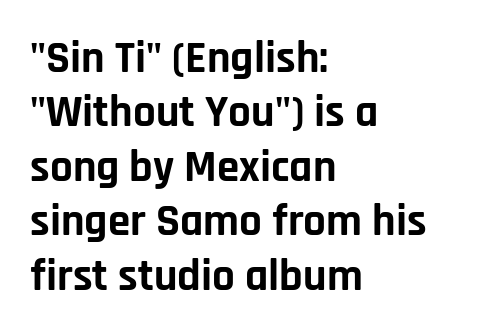
{"serif": "no", "italic": "no", "bold": "yes", "weight": "bold", "width": "normal", "stroke_contrast": "low", "x_height": "large", "monospaced": "no", "underline": "no", "align": "left", "line_spacing_ratio": 1.21, "letter_spacing": "normal", "letter_spacing_em": 0.0, "glyph_px": 45}
